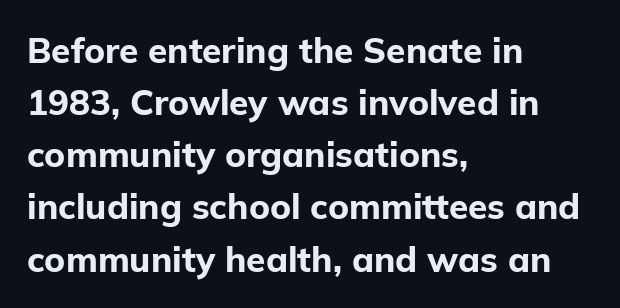
{"serif": "no", "italic": "no", "bold": "yes", "weight": "bold", "width": "normal", "stroke_contrast": "low", "x_height": "medium", "monospaced": "no", "underline": "no", "align": "left", "line_spacing": "normal", "line_spacing_ratio": 1.49, "letter_spacing": "normal", "letter_spacing_em": 0.0, "glyph_px": 35}
